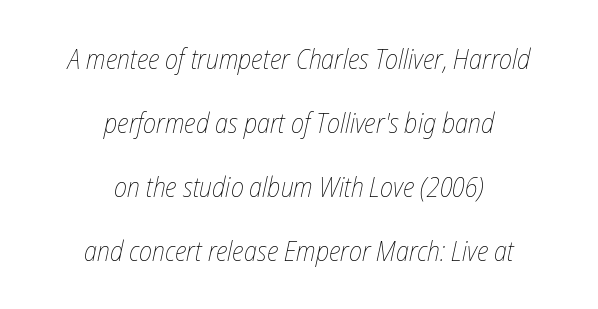
The image shows 28 px thin, condensed type, italic (leaning right); set centered, loose line spacing (2.28x), normal letter spacing, not underlined; low stroke contrast and a medium x-height.
